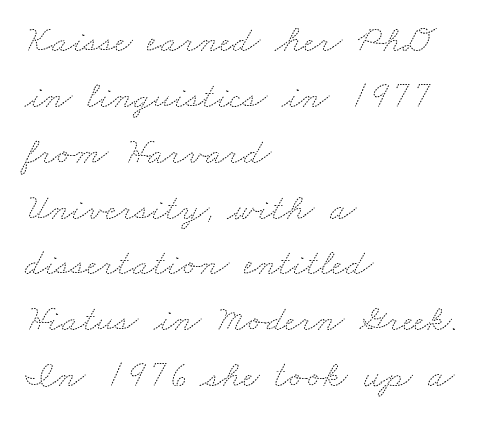
{"bold": "no", "weight": "thin", "width": "wide", "stroke_contrast": "medium", "x_height": "small", "monospaced": "no", "underline": "no", "align": "left", "line_spacing": "normal", "line_spacing_ratio": 1.47, "letter_spacing": "normal", "letter_spacing_em": 0.0, "glyph_px": 38}
